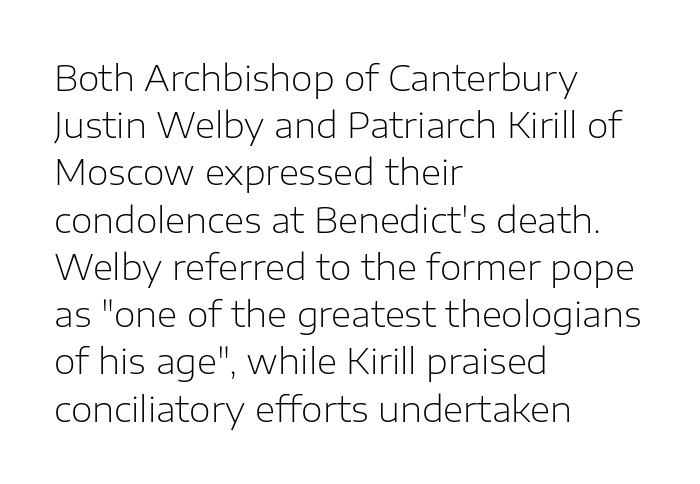
This sample uses an upright cut, with every glyph sitting square on the baseline. Think of a printed novel: that variable character pitch is what you see here. In CSS terms this would be text-align: left. Vertical stems look standard width or narrower in stroke. Observe the absence of serifs on each vertical stroke in this sample. Quick note: underline off.
